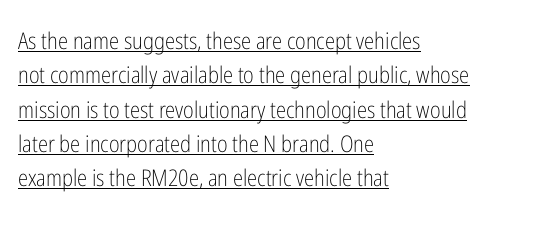
Q: Is the text bold? A: No.
Q: Is the text italic (slanted)? A: No, it is upright.
Q: Is the text underlined? A: Yes.
Q: How is the paragraph aligned? A: Left-aligned.
Q: Is the spacing between letters normal or unusually wide? A: Normal.
Q: Is the spacing between lines tight, normal or loose? A: Normal.
